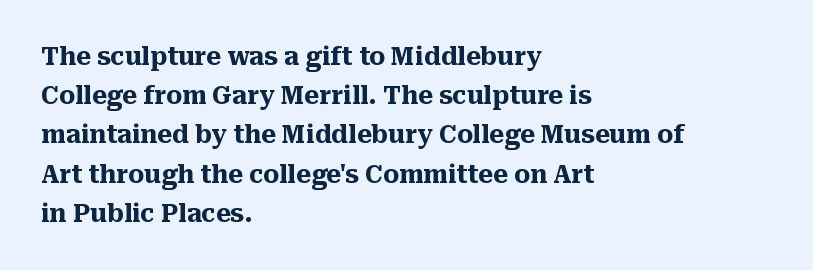
Q: Is the text bold? A: Yes.
Q: Is the text italic (slanted)? A: No, it is upright.
Q: Is the text underlined? A: No.
Q: How is the paragraph aligned? A: Left-aligned.
Q: Is the spacing between letters normal or unusually wide? A: Normal.
Q: Is the spacing between lines tight, normal or loose? A: Normal.
